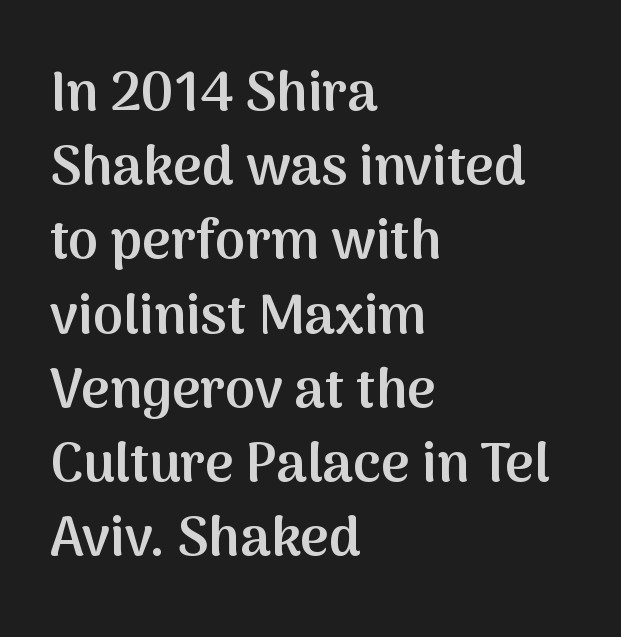
Check the space under the baseline: it is left empty. Whoever set this chose a conventional vertical rhythm. Posture: vertical. The lines in this sample share a left origin and differ only in where they stop. The designer went with a sans here, leaving each stem footless.
